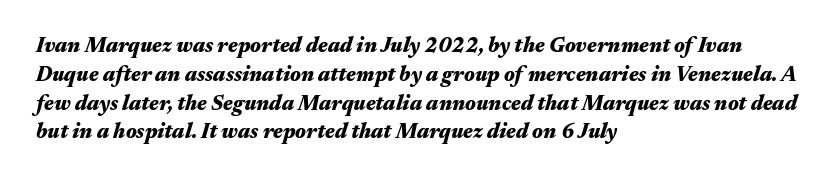
Q: Is the text bold? A: Yes.
Q: Is the text italic (slanted)? A: Yes, it leans right by about 17 degrees.
Q: Is the text underlined? A: No.
Q: How is the paragraph aligned? A: Left-aligned.
Q: Is the spacing between letters normal or unusually wide? A: Normal.
Q: Is the spacing between lines tight, normal or loose? A: Normal.
